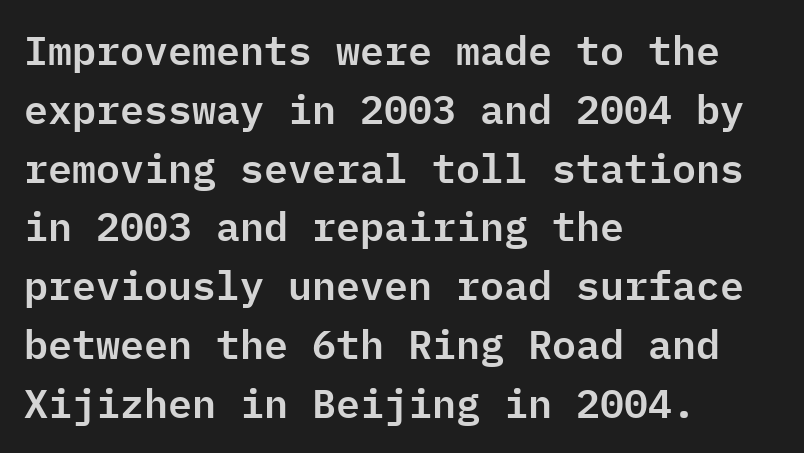
A clean baseline with only descenders dipping below it. The lines sit at an ordinary, default distance from one another. The axis of the letterforms is exactly vertical. The setting favours the left margin, as ordinary paragraphs usually do. The rendering uses typewriter-style spacing with identical character cells. This is sans-serif lettering, the kind often seen on screens and signage.
